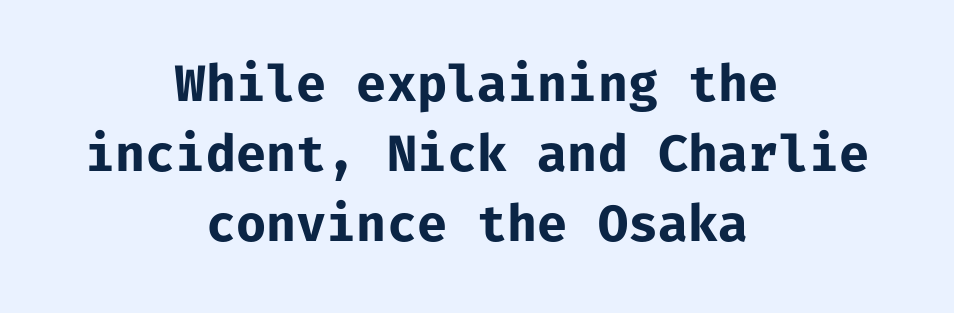
This sample keeps an unexceptional amount of space between lines. These lines keep a tight, regular rhythm from letter to letter. This sample uses a sans-serif face. Typesetter's note: full bold, strokes at maximum text heaviness. Horizontally, the lines are justified to the midpoint only. The axis of the letterforms is exactly vertical.
